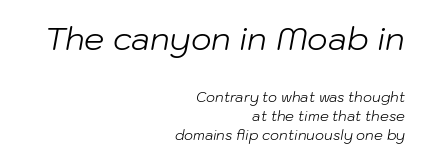
The image shows 32 px light type, italic (leaning right); set right-aligned, normal line spacing (1.38x), normal letter spacing, not underlined; the first (top) block is 2.29x larger; low stroke contrast and a medium x-height.
